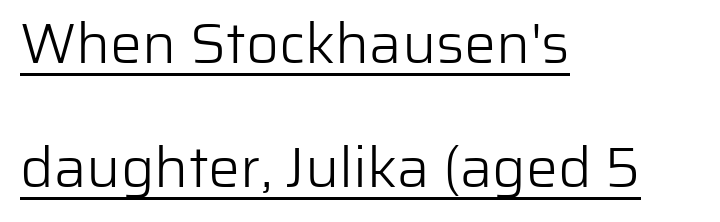
The image shows 57 px light sans-serif type, upright; set left-aligned, loose line spacing (2.17x), normal letter spacing, underlined; low stroke contrast and a medium x-height.
